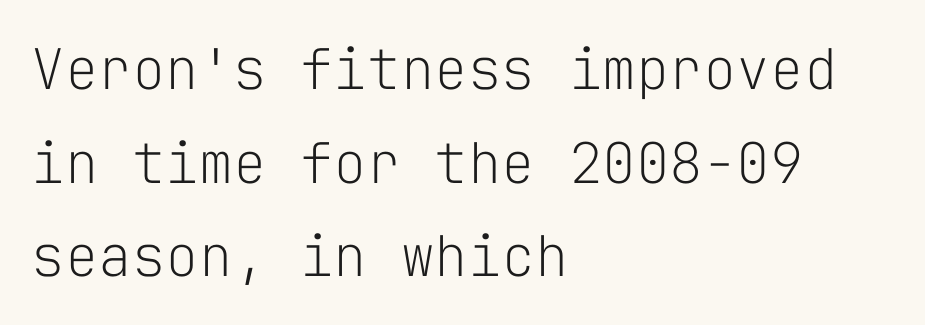
The rendering uses a moderate line-height, typical for paragraphs. The font family rendered here belongs to the sans-serif group. Spacing verdict: monospaced, one width for all characters. The passage shown is not bold in any degree.
